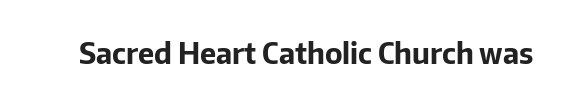
Q: Is the text bold? A: Yes.
Q: Is the text italic (slanted)? A: No, it is upright.
Q: Is the typeface a serif or a sans-serif typeface? A: Sans-serif.
Q: Is the text underlined? A: No.
Q: Is the spacing between letters normal or unusually wide? A: Normal.
Q: Width (condensed, normal, or wide)? A: Normal.
Q: Stroke contrast? A: Low.
Q: x-height? A: Medium.
Q: Monospaced? A: No.
